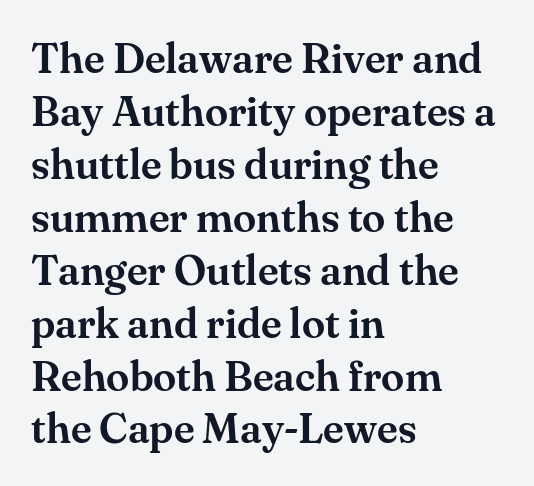
The image shows 42 px serif type, upright; set left-aligned, normal line spacing (1.26x), normal letter spacing, not underlined; medium stroke contrast and a small x-height.
